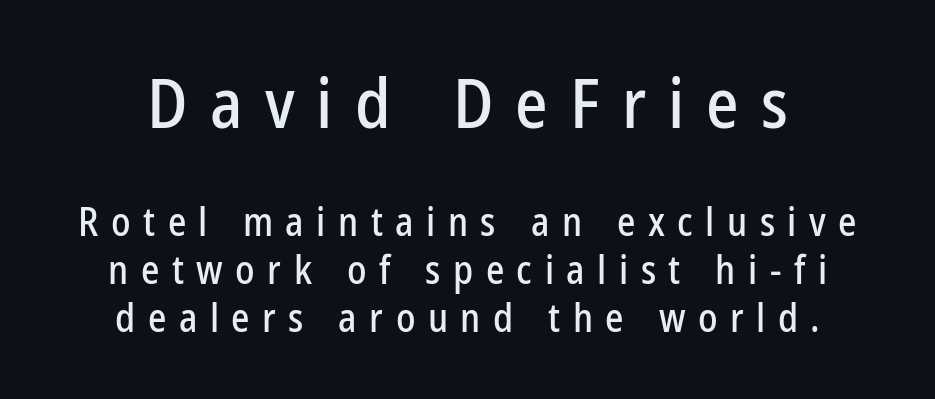
Q: Is the text italic (slanted)? A: No, it is upright.
Q: Is the typeface a serif or a sans-serif typeface? A: Sans-serif.
Q: Is the text underlined? A: No.
Q: Is the spacing between letters normal or unusually wide? A: Unusually wide.
Q: Which block of text is set in a larger size, the first (top) or the second (bottom)? A: The first (top) one.
Q: Width (condensed, normal, or wide)? A: Condensed.
Q: Stroke contrast? A: Low.
Q: x-height? A: Medium.
Q: Monospaced? A: No.
